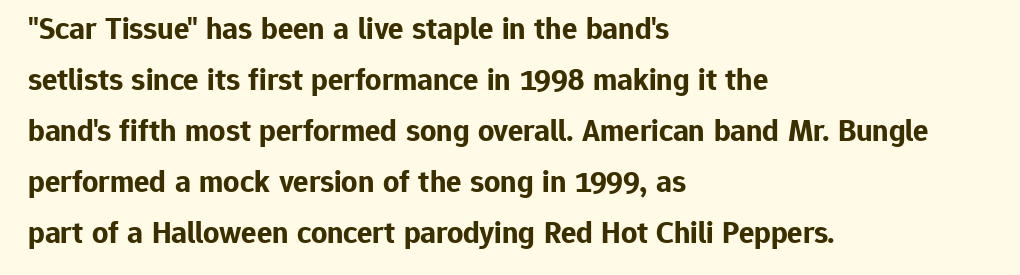
Q: Is the text bold? A: Yes.
Q: Is the text italic (slanted)? A: No, it is upright.
Q: Is the typeface a serif or a sans-serif typeface? A: Sans-serif.
Q: Is the text underlined? A: No.
Q: How is the paragraph aligned? A: Left-aligned.
Q: Is the spacing between letters normal or unusually wide? A: Normal.
Q: Is the spacing between lines tight, normal or loose? A: Normal.
Q: Width (condensed, normal, or wide)? A: Normal.
Q: Stroke contrast? A: Low.
Q: x-height? A: Medium.
Q: Monospaced? A: No.
